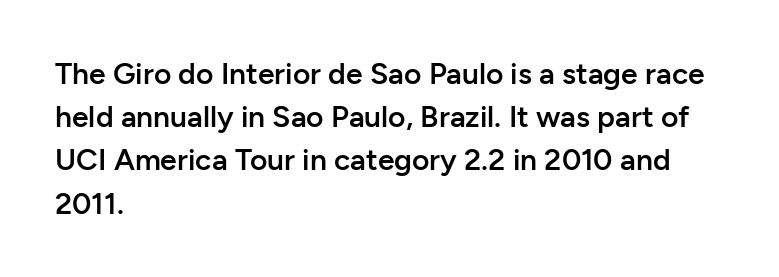
Unmarked baselines from the first word to the last. Proportional: the letters do not fall into vertical columns. Quick note: interline space is typical. The type family on display is of the sans-serif kind. The tracking reads as untouched default to a designer's eye.
